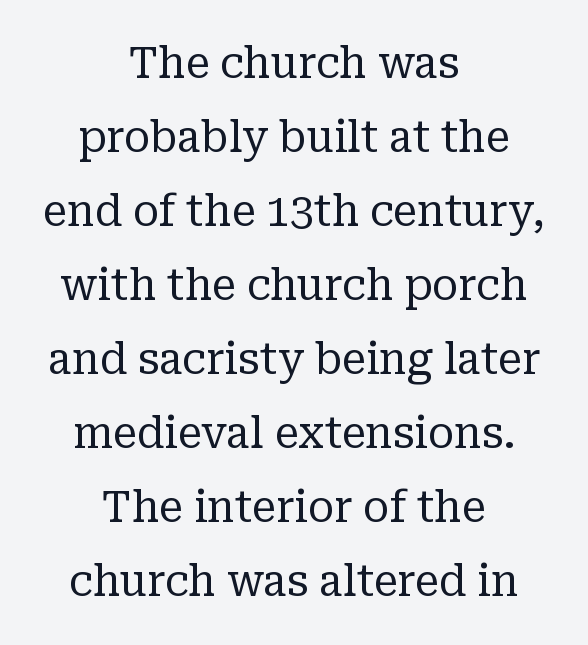
The image shows 43 px regular-weight serif type, upright; set centered, line spacing 1.72x, normal letter spacing, not underlined; low stroke contrast and a medium x-height.
